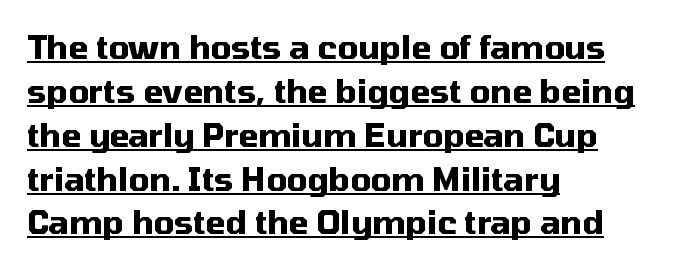
{"serif": "no", "italic": "no", "bold": "yes", "weight": "heavy", "width": "normal", "stroke_contrast": "medium", "x_height": "medium", "monospaced": "no", "underline": "yes", "align": "left", "line_spacing": "normal", "line_spacing_ratio": 1.37, "letter_spacing": "normal", "letter_spacing_em": 0.0, "glyph_px": 32}
